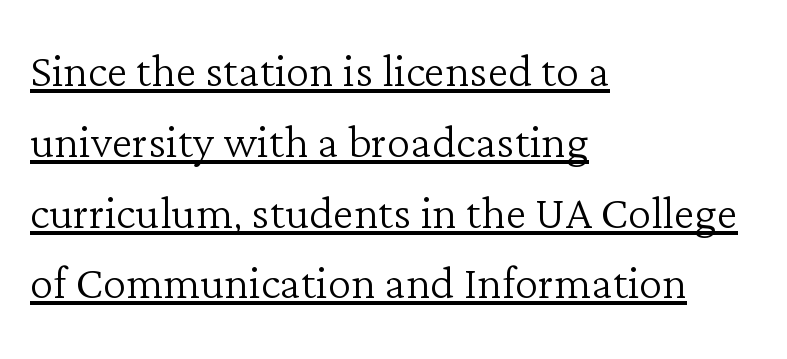
Q: Is the text bold? A: No.
Q: Is the text italic (slanted)? A: No, it is upright.
Q: Is the typeface a serif or a sans-serif typeface? A: Serif.
Q: Is the text underlined? A: Yes.
Q: How is the paragraph aligned? A: Left-aligned.
Q: Is the spacing between letters normal or unusually wide? A: Normal.
Q: Width (condensed, normal, or wide)? A: Normal.
Q: Stroke contrast? A: Low.
Q: x-height? A: Medium.
Q: Monospaced? A: No.
